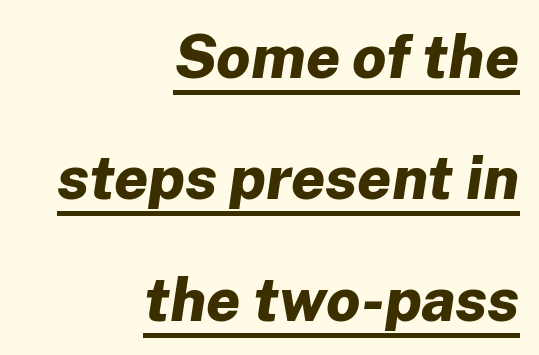
Q: Is the text bold? A: Yes.
Q: Is the text italic (slanted)? A: Yes, it leans right by about 8 degrees.
Q: Is the text underlined? A: Yes.
Q: How is the paragraph aligned? A: Right-aligned.
Q: Is the spacing between letters normal or unusually wide? A: Normal.
Q: Is the spacing between lines tight, normal or loose? A: Loose.
Q: Width (condensed, normal, or wide)? A: Normal.
Q: Stroke contrast? A: Low.
Q: x-height? A: Medium.
Q: Monospaced? A: No.
